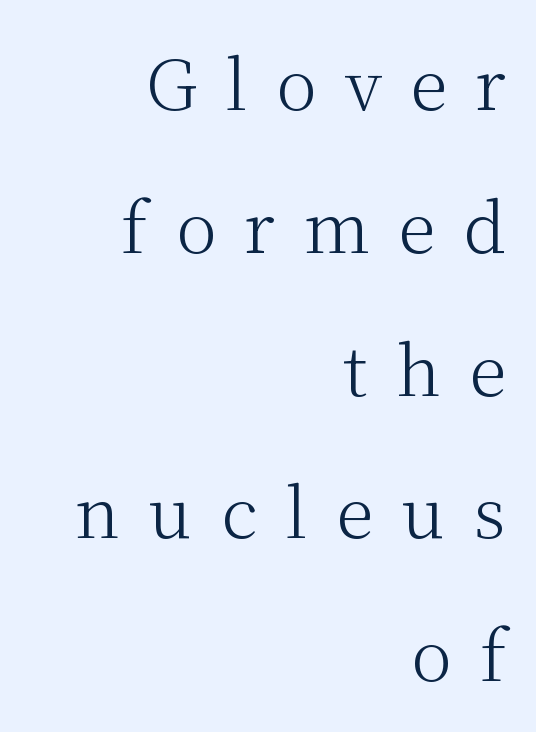
{"serif": "yes", "italic": "no", "bold": "no", "weight": "light", "width": "normal", "stroke_contrast": "medium", "x_height": "medium", "monospaced": "no", "underline": "no", "align": "right", "line_spacing": "loose", "line_spacing_ratio": 2.07, "letter_spacing": "wide", "letter_spacing_em": 0.41, "glyph_px": 69}
